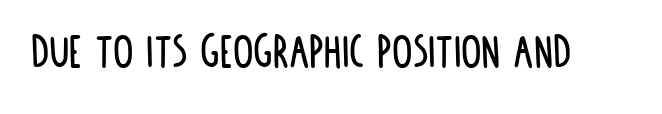
The image shows 51 px condensed sans-serif type, upright; set normal letter spacing, not underlined; low stroke contrast and a large x-height.
